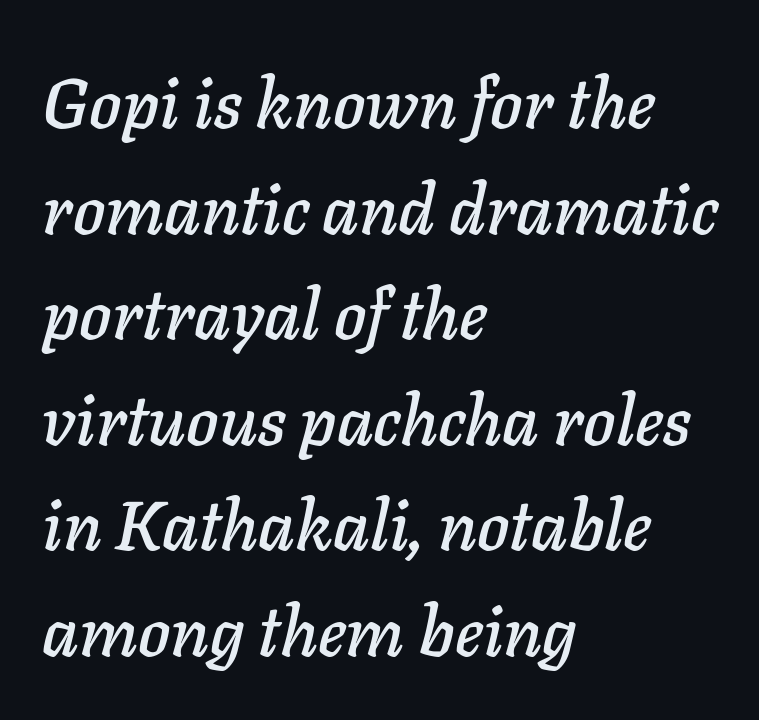
The image shows 69 px text type, italic (leaning right); set left-aligned, normal line spacing (1.53x), normal letter spacing, not underlined; low stroke contrast and a medium x-height.
